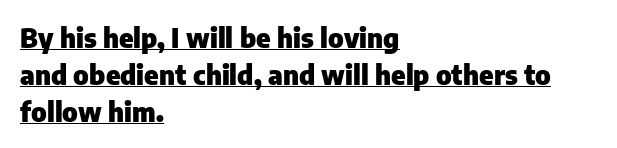
The specimen includes a rule beneath the text block's lines. Nobody touched the tracking dial on this one. The text block is weighted toward the left margin, trailing off unevenly rightward. The face used here has the dense, thick strokes of a bold.
